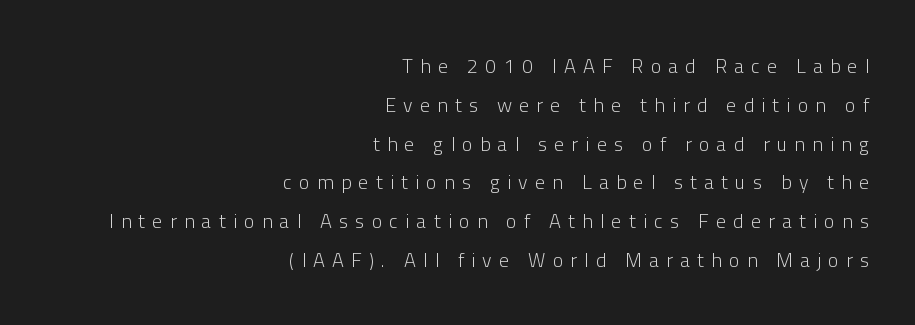
No extra ink here — the face is not bold. Students, note that the glyphs here are deliberately spaced far apart. Which margin do the lines hug? The right one — the left edge is uneven. A roman cut, with each character standing at attention. Vertical spacing — loose. The zone under the glyphs is completely vacant.
